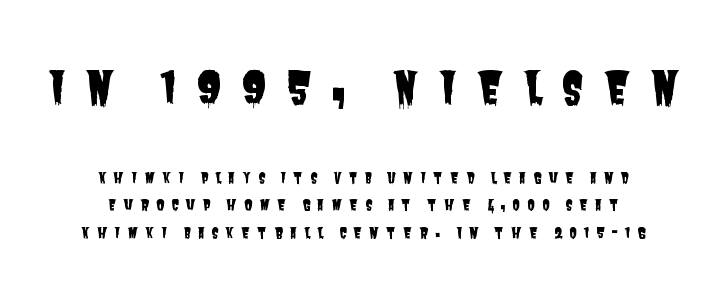
The image shows 44 px condensed sans-serif type; set centered, line spacing 1.85x, unusually wide letter spacing (+0.44 em), not underlined; the first (top) block is 2.93x larger; low stroke contrast and a large x-height.
